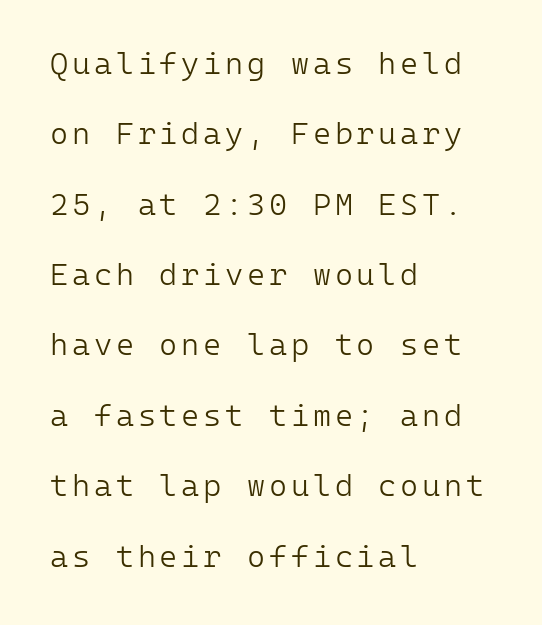
The face looks like a standard text weight, possibly lighter. Quick note: not italic, upright. Looks like terminal output: every glyph gets an equal slot. A student would call this left alignment; a typographer would say flush left, rag right. This sample trades compactness for vertical openness between lines.
